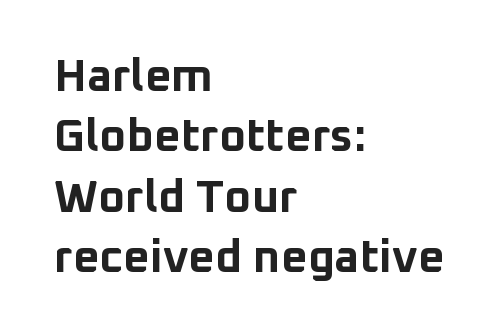
The image shows 46 px bold sans-serif type, upright; set left-aligned, normal line spacing (1.31x), normal letter spacing, not underlined; low stroke contrast and a medium x-height.
